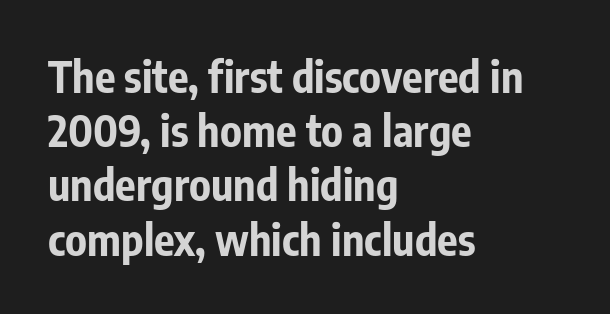
Notice how descenders clear the ascenders below comfortably — that's standard leading. Every character sits straight up, as roman type does. Proportional: the letters do not fall into vertical columns. These lines keep a tight, regular rhythm from letter to letter. Layout note: lines flush left.
